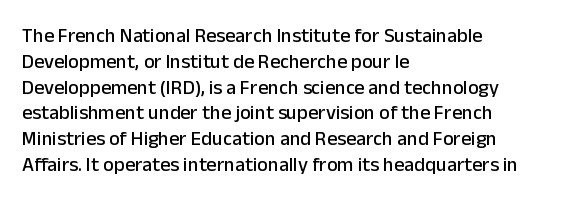
The image shows 20 px text type, upright; set left-aligned, normal line spacing (1.29x), normal letter spacing, not underlined.
